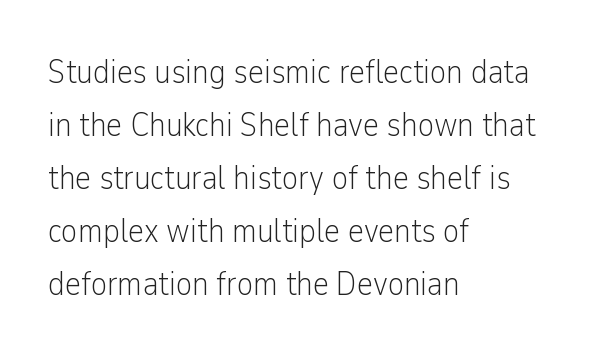
The letters look calm and open, with moderate or lighter stems. The rendering uses natural spacing where letterforms have individual widths. Honestly, the row spacing looks completely unremarkable. Glyph-to-glyph distance matches everyday printed text. Nothing sits at the stroke ends, so this counts as sans-serif. Descenders are the only things crossing below the line.
